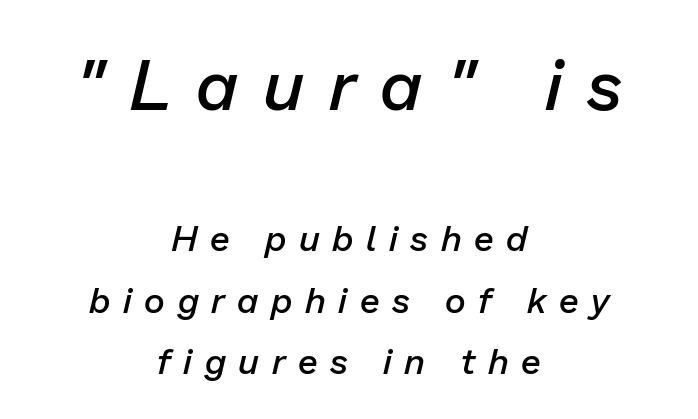
Q: Is the text bold? A: Semi-bold.
Q: Is the text italic (slanted)? A: Yes, it leans right by about 13 degrees.
Q: Is the text underlined? A: No.
Q: How is the paragraph aligned? A: Centered.
Q: Is the spacing between letters normal or unusually wide? A: Unusually wide.
Q: Is the spacing between lines tight, normal or loose? A: Normal.
Q: Which block of text is set in a larger size, the first (top) or the second (bottom)? A: The first (top) one.
Q: Width (condensed, normal, or wide)? A: Normal.
Q: Stroke contrast? A: Low.
Q: x-height? A: Medium.
Q: Monospaced? A: No.
